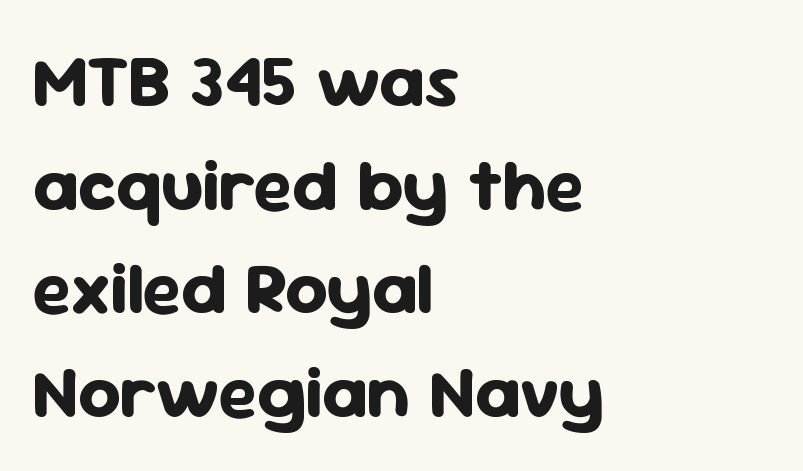
{"serif": "no", "italic": "no", "bold": "yes", "weight": "bold", "width": "normal", "stroke_contrast": "low", "x_height": "medium", "monospaced": "no", "underline": "no", "align": "left", "line_spacing": "normal", "line_spacing_ratio": 1.4, "letter_spacing": "normal", "letter_spacing_em": 0.0, "glyph_px": 74}
